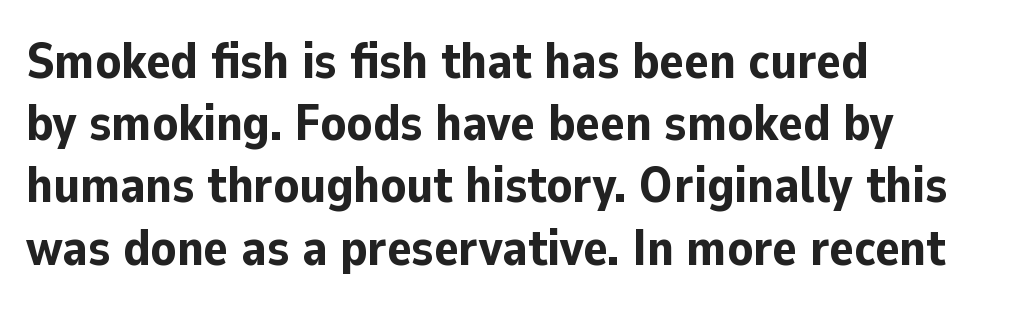
{"serif": "no", "italic": "no", "bold": "yes", "weight": "bold", "width": "normal", "stroke_contrast": "low", "x_height": "medium", "monospaced": "no", "underline": "no", "align": "left", "line_spacing_ratio": 1.22, "letter_spacing": "normal", "letter_spacing_em": 0.0, "glyph_px": 51}
